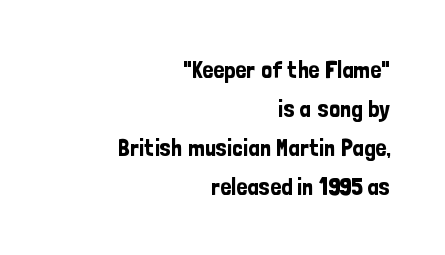
Q: Is the text italic (slanted)? A: No, it is upright.
Q: Is the text underlined? A: No.
Q: How is the paragraph aligned? A: Right-aligned.
Q: Is the spacing between letters normal or unusually wide? A: Normal.
Q: Is the spacing between lines tight, normal or loose? A: Normal.
